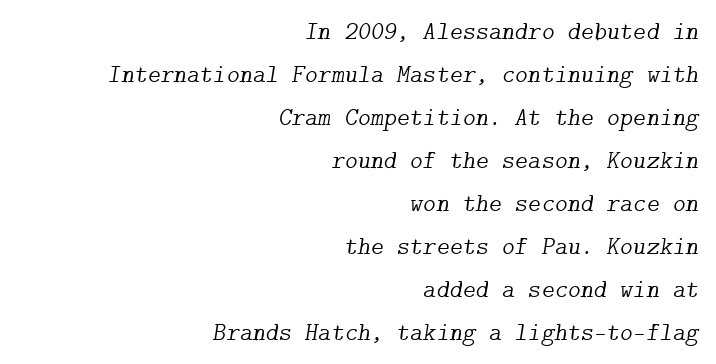
The image shows 25 px text type, italic (leaning right); set right-aligned, line spacing 1.72x, normal letter spacing, not underlined.
